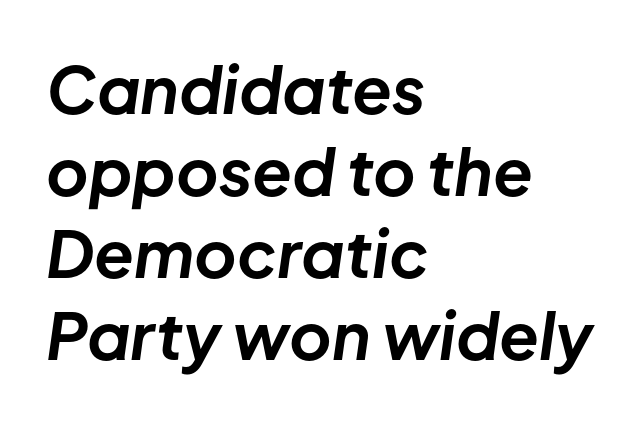
Q: Is the text bold? A: Yes.
Q: Is the text italic (slanted)? A: Yes, it leans right by about 8 degrees.
Q: Is the text underlined? A: No.
Q: How is the paragraph aligned? A: Left-aligned.
Q: Is the spacing between letters normal or unusually wide? A: Normal.
Q: Is the spacing between lines tight, normal or loose? A: Normal.
Q: Width (condensed, normal, or wide)? A: Normal.
Q: Stroke contrast? A: Low.
Q: x-height? A: Medium.
Q: Monospaced? A: No.
